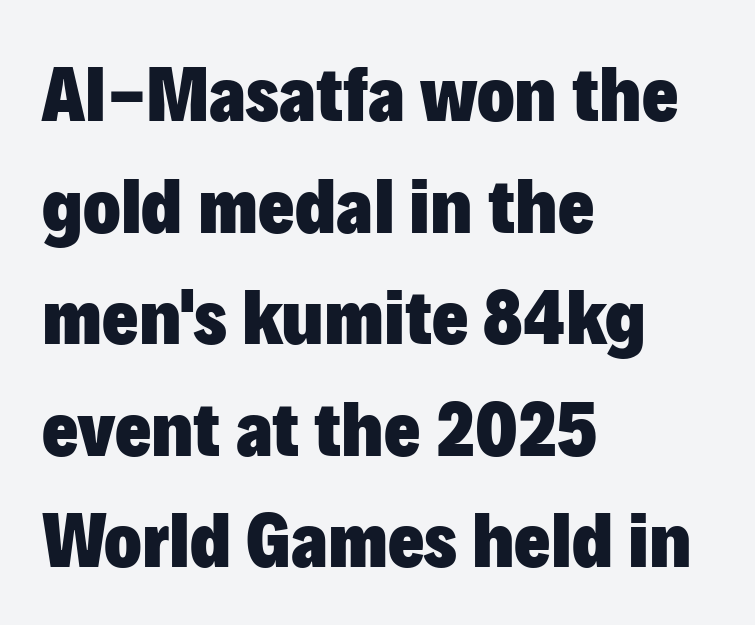
Short note: letters normally spaced. These lines are rendered in a variable-pitch font. These lines were composed using upright roman letters. One-word summary of the alignment: left. The lines sit at an ordinary, default distance from one another.
